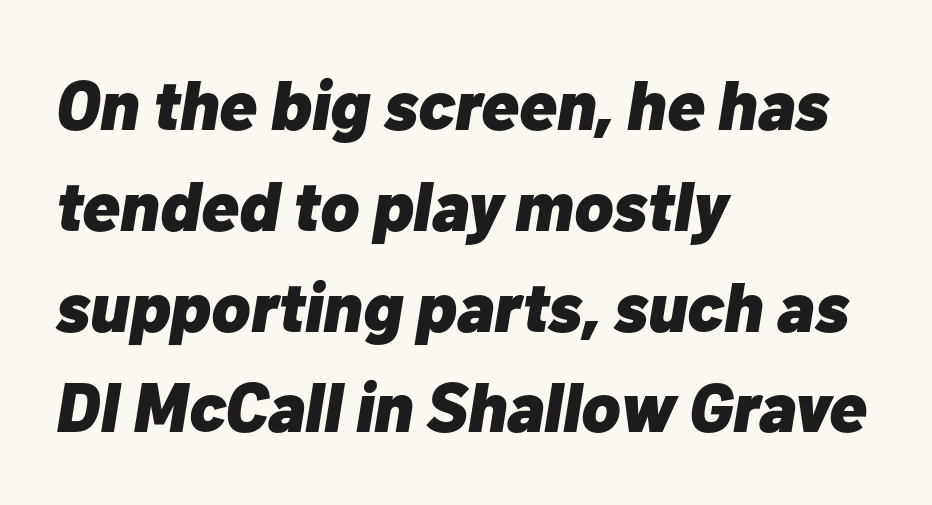
The image shows 70 px heavy type, italic (leaning right); set left-aligned, normal line spacing (1.44x), normal letter spacing, not underlined; low stroke contrast and a medium x-height.
